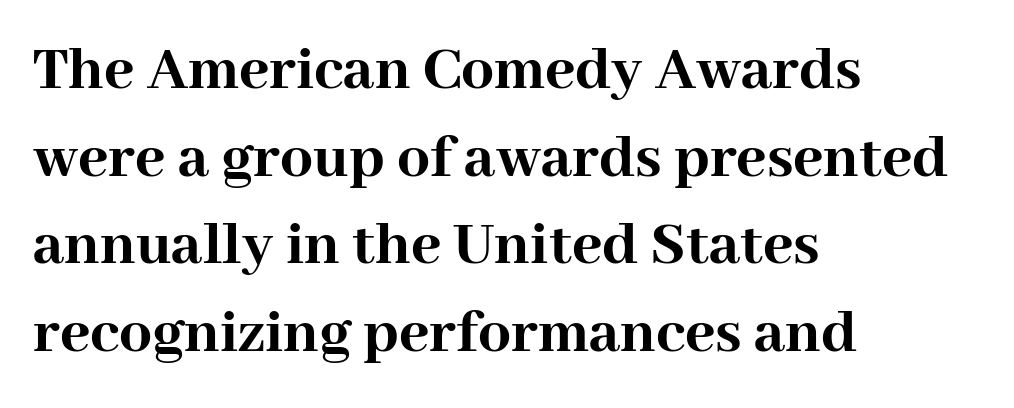
{"serif": "yes", "italic": "no", "bold": "yes", "weight": "semibold", "width": "normal", "stroke_contrast": "high", "x_height": "medium", "monospaced": "no", "underline": "no", "align": "left", "line_spacing": "normal", "line_spacing_ratio": 1.35, "letter_spacing": "normal", "letter_spacing_em": 0.0, "glyph_px": 65}
